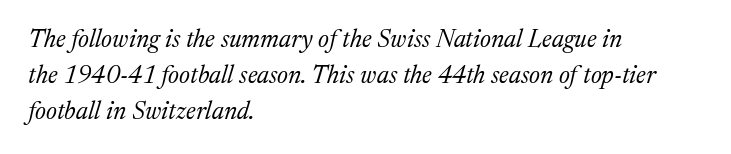
{"italic": "yes", "lean": "right", "slant_degrees": 17, "bold": "no", "underline": "no", "align": "left", "line_spacing": "normal", "line_spacing_ratio": 1.44, "letter_spacing": "normal", "letter_spacing_em": 0.0, "glyph_px": 25}
